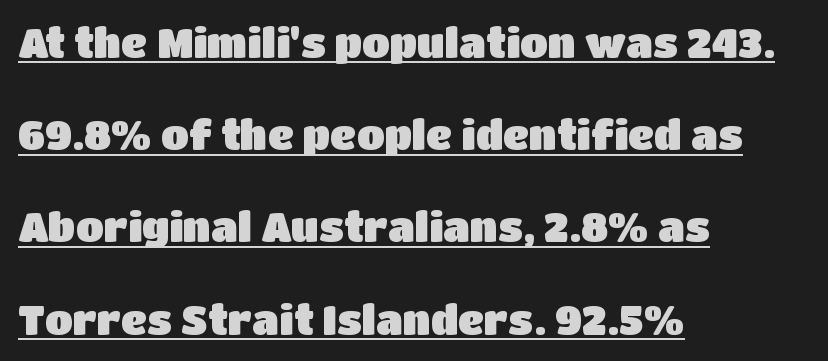
Q: Is the text italic (slanted)? A: No, it is upright.
Q: Is the typeface a serif or a sans-serif typeface? A: Sans-serif.
Q: Is the text underlined? A: Yes.
Q: How is the paragraph aligned? A: Left-aligned.
Q: Is the spacing between letters normal or unusually wide? A: Normal.
Q: Is the spacing between lines tight, normal or loose? A: Loose.
Q: Width (condensed, normal, or wide)? A: Normal.
Q: Stroke contrast? A: Low.
Q: x-height? A: Large.
Q: Monospaced? A: No.
